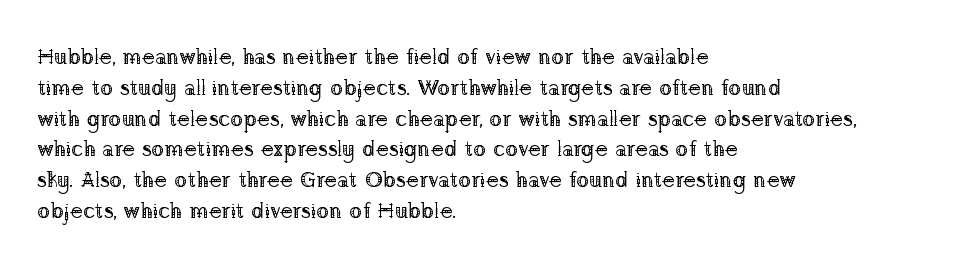
Summary of vertical rhythm: regular, with standard interline spacing. Short note: letters normally spaced. The font's upright variant was chosen for this text. Casual observation: everything's shoved over to the left.
